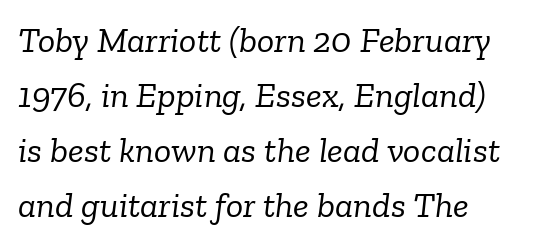
{"serif": "yes", "italic": "yes", "lean": "right", "slant_degrees": 6, "bold": "no", "weight": "light", "width": "normal", "stroke_contrast": "low", "x_height": "medium", "monospaced": "no", "underline": "no", "line_spacing": "normal", "line_spacing_ratio": 1.53, "letter_spacing": "normal", "letter_spacing_em": 0.0, "glyph_px": 36}
